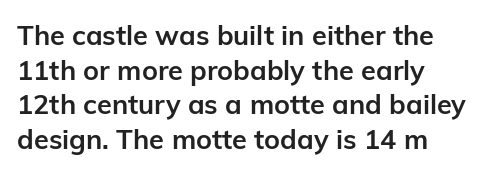
The image shows 27 px bold type, upright; set left-aligned, normal line spacing (1.28x), normal letter spacing, not underlined.
